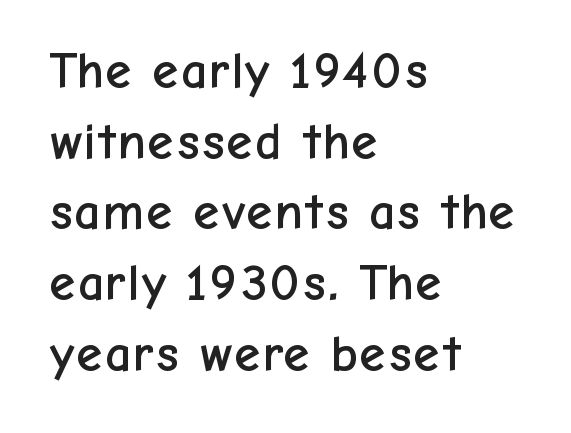
Summary of vertical rhythm: regular, with standard interline spacing. Nope, no serifs anywhere on these letters. Notice how the stems are strictly vertical — no italics here. Horizontal alignment here is leftward, the default for most running prose. Nobody drew a line under any word here.
